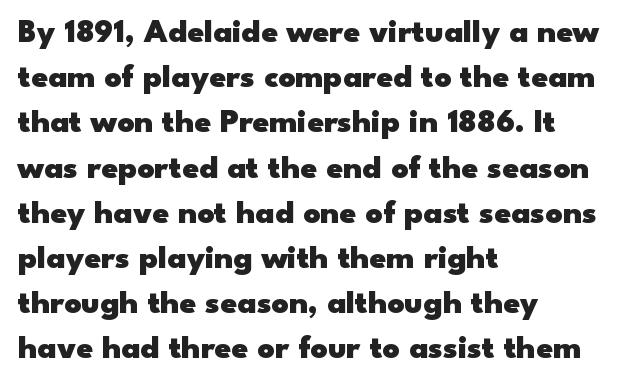
Notice how the passage keeps a crisp vertical edge on the left only. Proportional: the letters do not fall into vertical columns. Does the weight exceed regular? Yes, all the way to bold. To sum up the face: it is a sans, with no serifs. Nobody drew a line under any word here.
